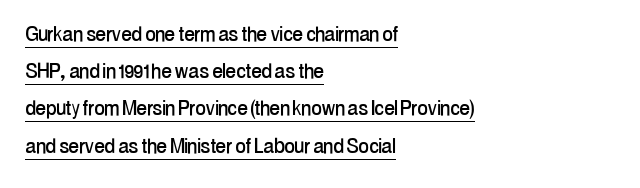
Q: Is the text italic (slanted)? A: No, it is upright.
Q: Is the text underlined? A: Yes.
Q: How is the paragraph aligned? A: Left-aligned.
Q: Is the spacing between letters normal or unusually wide? A: Normal.
Q: Is the spacing between lines tight, normal or loose? A: Normal.
